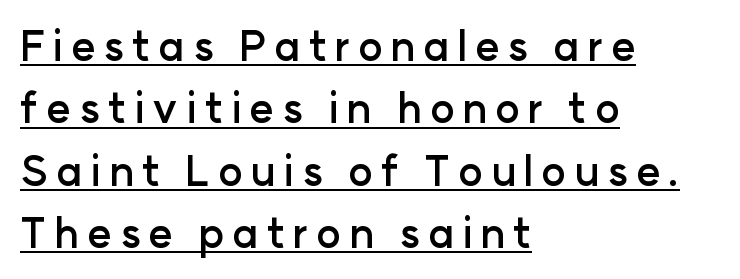
The image shows 41 px semibold sans-serif type, upright; set left-aligned, normal line spacing (1.52x), underlined; low stroke contrast and a medium x-height.
